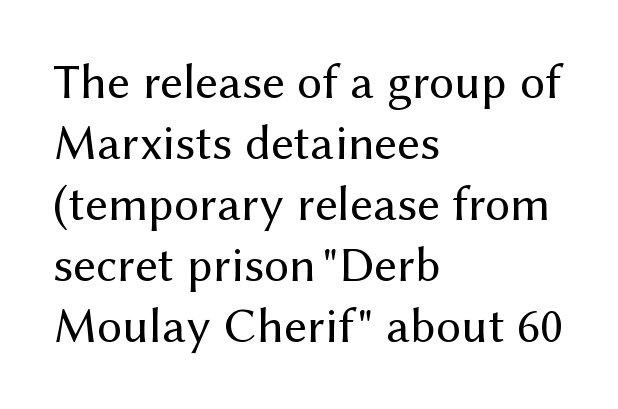
Q: Is the text bold? A: No.
Q: Is the text italic (slanted)? A: No, it is upright.
Q: Is the typeface a serif or a sans-serif typeface? A: Sans-serif.
Q: Is the text underlined? A: No.
Q: How is the paragraph aligned? A: Left-aligned.
Q: Is the spacing between letters normal or unusually wide? A: Normal.
Q: Width (condensed, normal, or wide)? A: Normal.
Q: Stroke contrast? A: Medium.
Q: x-height? A: Medium.
Q: Monospaced? A: No.
